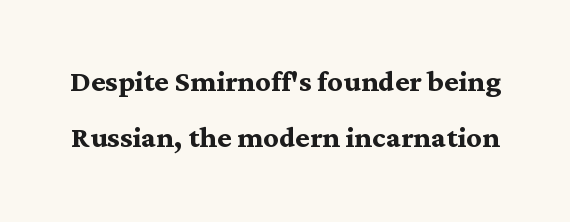
Each letter keeps its own natural width here, so spacing adapts to shape. Lines of text with bare space underneath. Is there much room between lines? A standard amount, neither cramped nor airy. The specimen reads as upright at a glance. Glyph-to-glyph distance matches everyday printed text.
